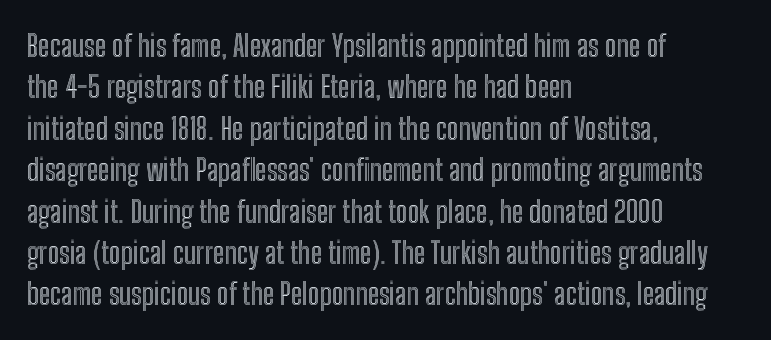
The image shows 30 px condensed type, upright; set left-aligned, normal line spacing (1.38x), normal letter spacing, not underlined; a medium x-height.
